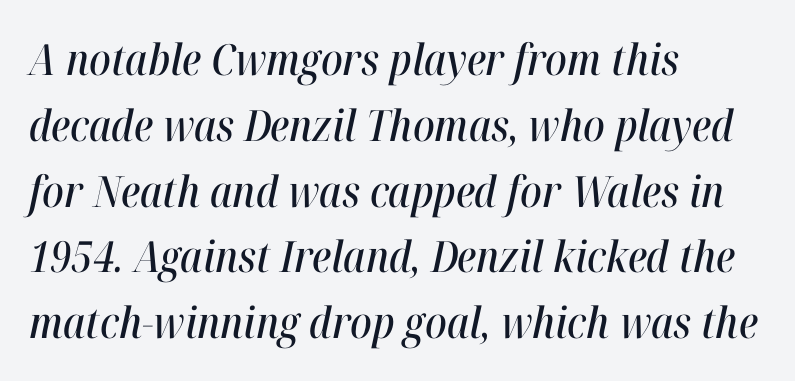
Do the characters align in a grid? No, the font is proportional. The passage is arranged the way most books set body copy — flush left. Characters follow at the spacing the type designer built in. Compared with typical paragraphs, the rows here are spaced about the same. The text carries the slant typical of an italic or oblique font. Unmarked baselines from the first word to the last.
